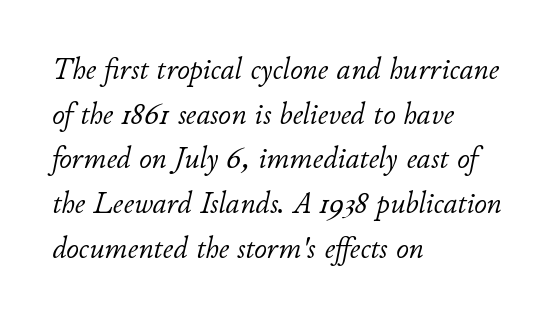
{"italic": "yes", "lean": "right", "slant_degrees": 11, "bold": "no", "weight": "light", "width": "normal", "stroke_contrast": "low", "x_height": "small", "monospaced": "no", "underline": "no", "align": "left", "line_spacing": "normal", "line_spacing_ratio": 1.44, "letter_spacing": "normal", "letter_spacing_em": 0.0, "glyph_px": 31}
